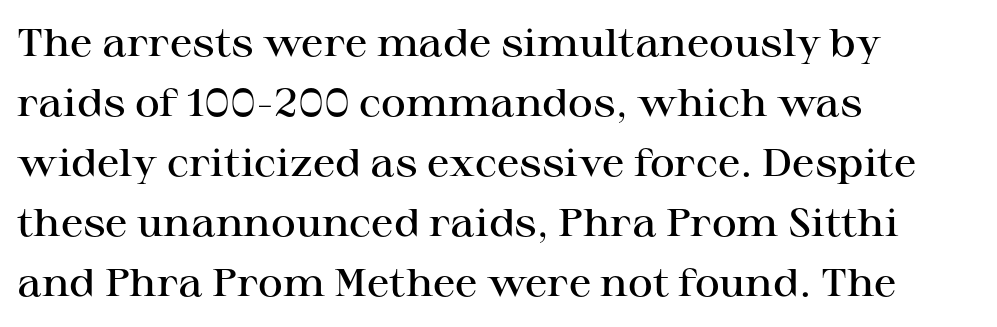
Every stem runs plumb, perpendicular to the baseline. Compared with typical body copy, the letter spacing here is the same. Do the characters align in a grid? No, the font is proportional. Compared with an ordinary text face, these strokes are moderately heavier — a semibold. The text block is weighted toward the left margin, trailing off unevenly rightward.
